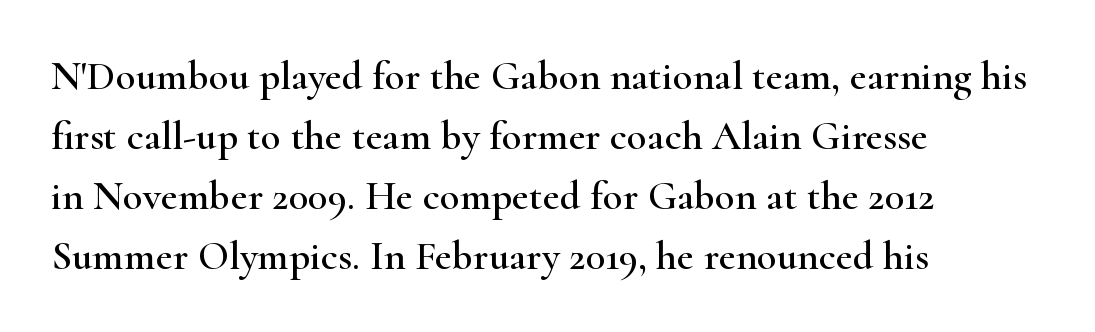
The image shows 41 px wide serif type, upright; set left-aligned, normal line spacing (1.46x), normal letter spacing, not underlined; high stroke contrast and a small x-height.
